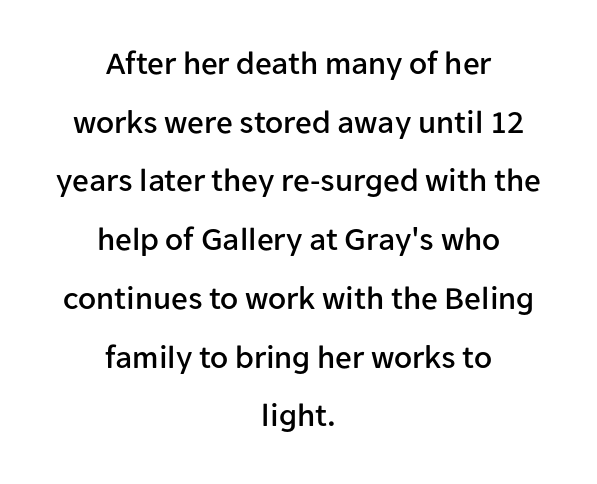
The image shows 33 px sans-serif type, upright; set centered, line spacing 1.78x, normal letter spacing, not underlined; low stroke contrast and a medium x-height.
